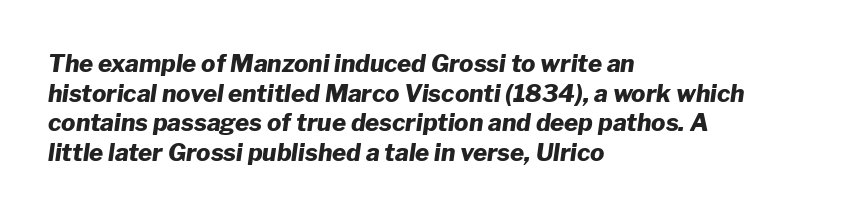
Q: Is the text bold? A: Yes.
Q: Is the text italic (slanted)? A: Yes, it leans right by about 8 degrees.
Q: Is the text underlined? A: No.
Q: How is the paragraph aligned? A: Left-aligned.
Q: Is the spacing between letters normal or unusually wide? A: Normal.
